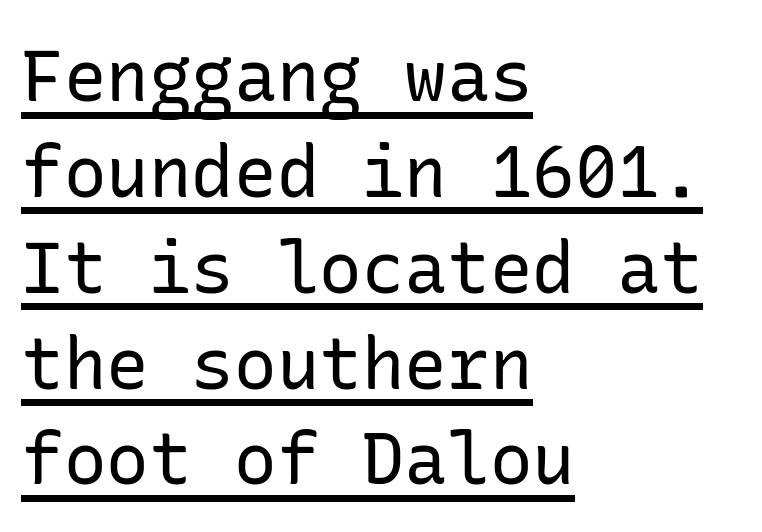
{"serif": "no", "italic": "no", "bold": "no", "weight": "regular", "width": "normal", "stroke_contrast": "low", "x_height": "medium", "underline": "yes", "align": "left", "line_spacing": "normal", "line_spacing_ratio": 1.35, "letter_spacing": "normal", "letter_spacing_em": 0.0, "glyph_px": 71}
